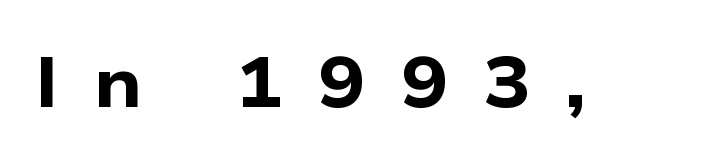
{"serif": "no", "bold": "yes", "weight": "bold", "width": "wide", "stroke_contrast": "low", "x_height": "medium", "monospaced": "no", "underline": "no", "letter_spacing": "wide", "letter_spacing_em": 0.49, "glyph_px": 71}
